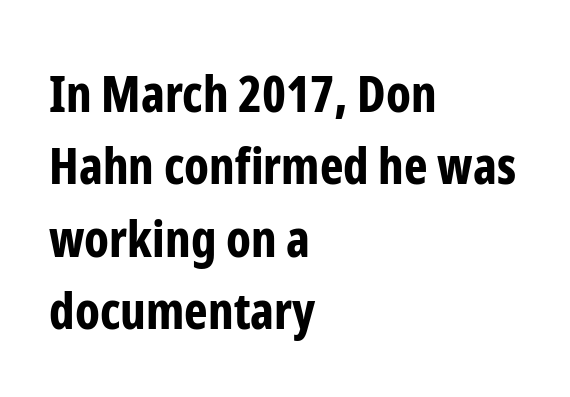
Q: Is the text bold? A: Yes.
Q: Is the text italic (slanted)? A: No, it is upright.
Q: Is the typeface a serif or a sans-serif typeface? A: Sans-serif.
Q: Is the text underlined? A: No.
Q: How is the paragraph aligned? A: Left-aligned.
Q: Is the spacing between letters normal or unusually wide? A: Normal.
Q: Is the spacing between lines tight, normal or loose? A: Normal.
Q: Width (condensed, normal, or wide)? A: Condensed.
Q: Stroke contrast? A: Low.
Q: x-height? A: Medium.
Q: Monospaced? A: No.
